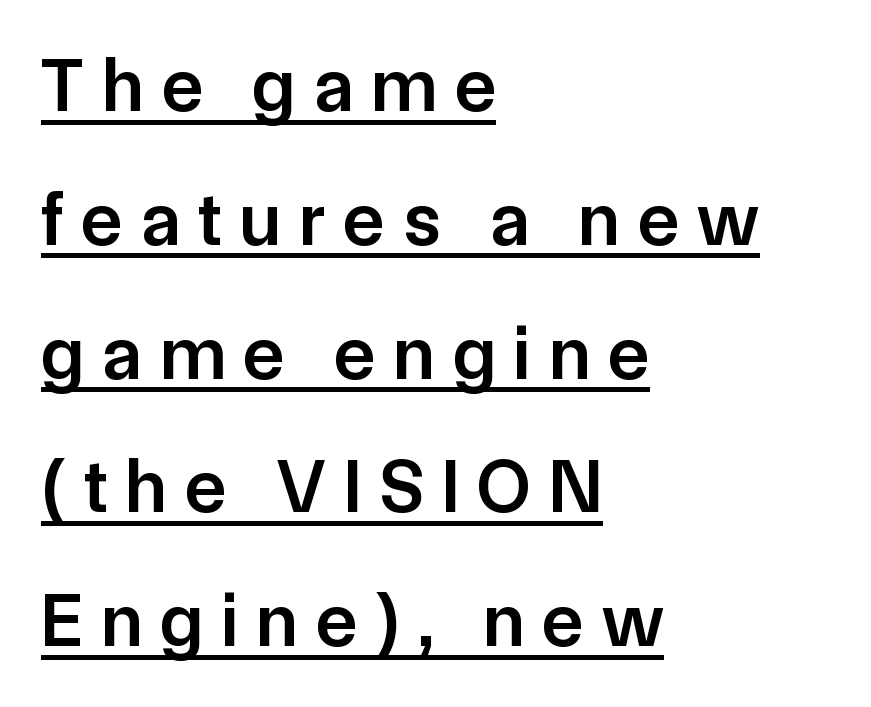
Q: Is the text bold? A: Semi-bold.
Q: Is the text italic (slanted)? A: No, it is upright.
Q: Is the typeface a serif or a sans-serif typeface? A: Sans-serif.
Q: Is the text underlined? A: Yes.
Q: How is the paragraph aligned? A: Left-aligned.
Q: Is the spacing between letters normal or unusually wide? A: Unusually wide.
Q: Width (condensed, normal, or wide)? A: Normal.
Q: Stroke contrast? A: Low.
Q: x-height? A: Medium.
Q: Monospaced? A: No.
